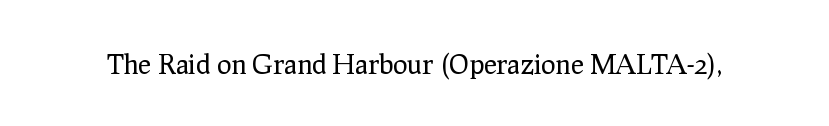
{"italic": "no", "bold": "no", "underline": "no", "letter_spacing": "normal", "letter_spacing_em": 0.0, "glyph_px": 27}
